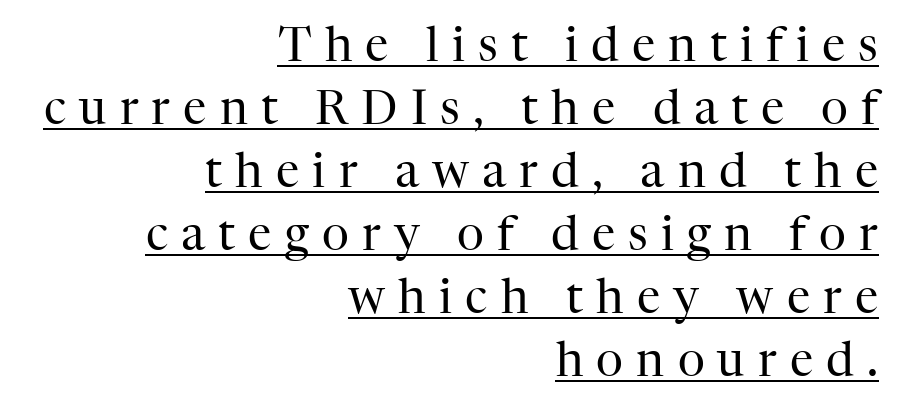
{"serif": "yes", "italic": "no", "bold": "no", "weight": "regular", "width": "normal", "stroke_contrast": "high", "x_height": "medium", "monospaced": "no", "underline": "yes", "align": "right", "line_spacing": "normal", "line_spacing_ratio": 1.34, "letter_spacing": "wide", "letter_spacing_em": 0.28, "glyph_px": 47}
